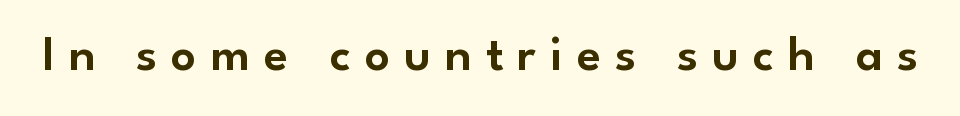
{"serif": "no", "italic": "no", "width": "normal", "stroke_contrast": "low", "x_height": "small", "monospaced": "no", "underline": "no", "letter_spacing": "wide", "letter_spacing_em": 0.28, "glyph_px": 50}
